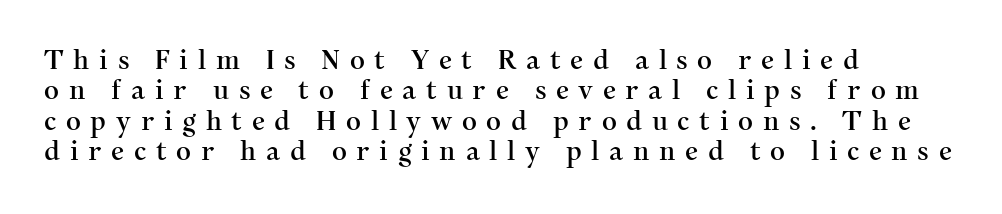
Alignment: flush left. Do the letters lean? They stand straight. Anything drawn beneath the words? Only blank space. Inter-character spacing is expanded well beyond the font's built-in metrics.
